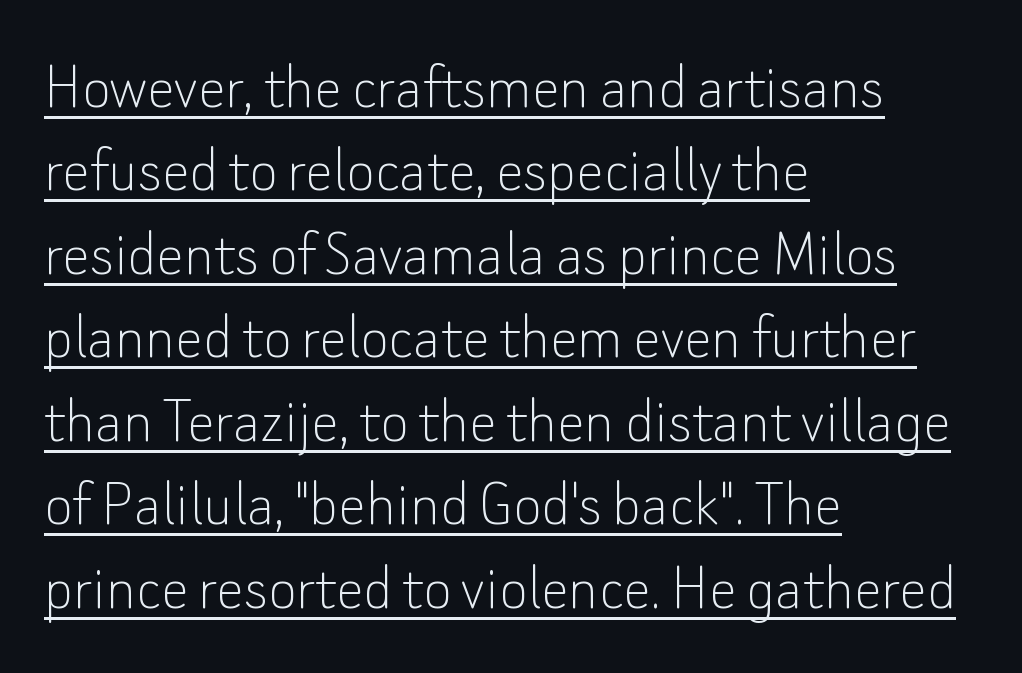
The image shows 69 px thin sans-serif type, upright; set left-aligned, line spacing 1.21x, normal letter spacing, underlined; low stroke contrast and a small x-height.
